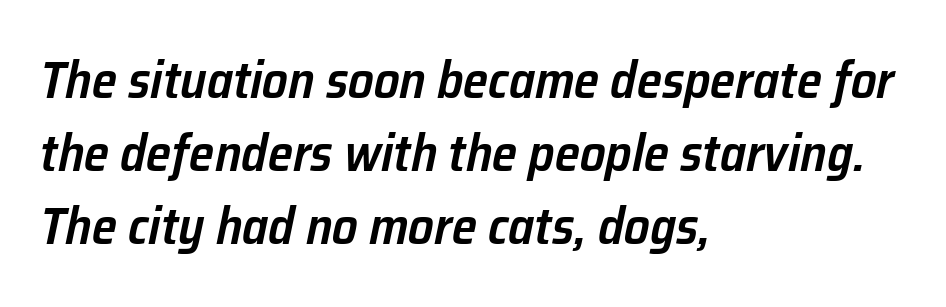
It's the slanting kind of type. Any mark beneath the type? The region is blank. Students, this is semibold: more ink than regular, less than bold. Evenly set lines give the paragraph a standard silhouette. Where is the straight margin? On the left. Inter-character spacing is left at the font's built-in metrics.
